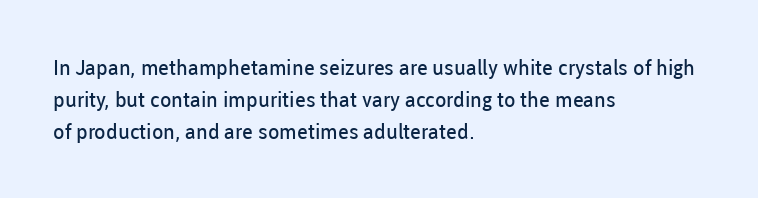
Q: Is the text bold? A: No.
Q: Is the text italic (slanted)? A: No, it is upright.
Q: Is the text underlined? A: No.
Q: How is the paragraph aligned? A: Left-aligned.
Q: Is the spacing between letters normal or unusually wide? A: Normal.
Q: Is the spacing between lines tight, normal or loose? A: Normal.
